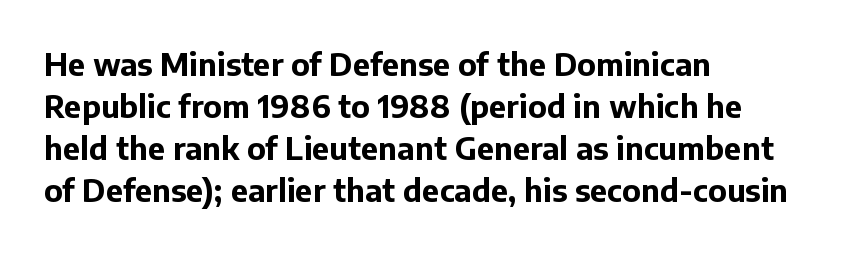
The area under the type is left untouched. Students, observe: this is what conventionally led text looks like. The letters advance in unequal steps, a hallmark of proportional type. Typesetter's note: full bold, strokes at maximum text heaviness. Nope, no serifs anywhere on these letters.
